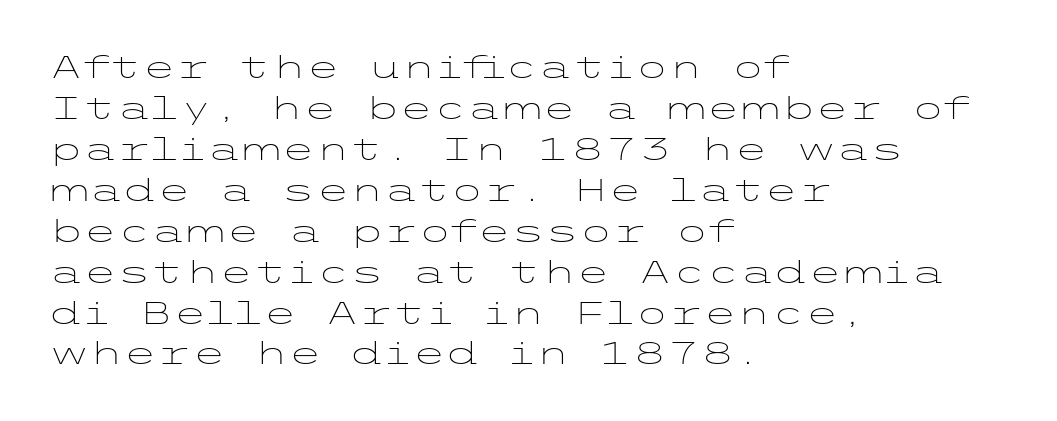
The image shows 31 px light, wide sans-serif type, upright; set left-aligned, normal line spacing (1.32x), normal letter spacing, not underlined; low stroke contrast and a medium x-height.
